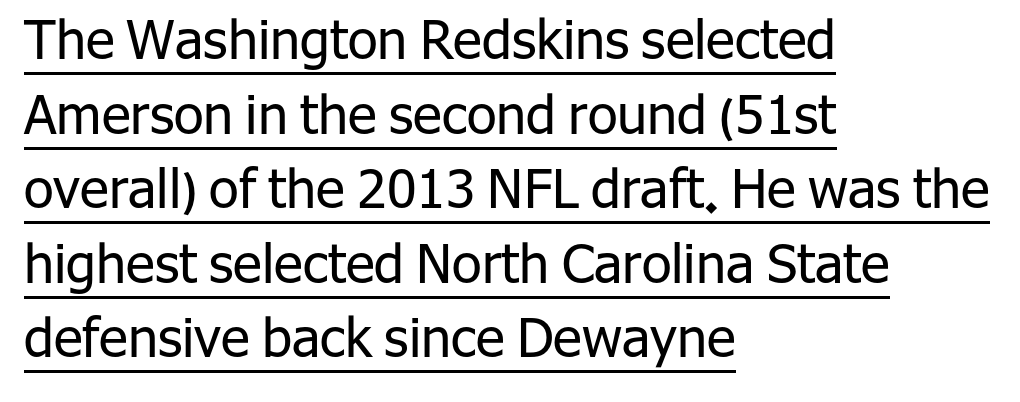
This sample has the flowing, uneven cadence of proportional lettering. Teacher's note: observe the even left margin — that is flush-left alignment. In terms of letterform style, serifs are entirely absent. A baseline rule has been typeset under these characters. If you measured baseline to baseline, you'd find a middling distance. Default kerning and tracking; the words read as compact shapes.
